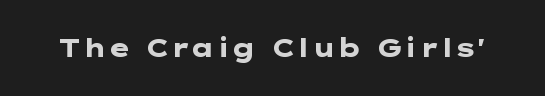
Q: Is the text bold? A: Yes.
Q: Is the text italic (slanted)? A: No, it is upright.
Q: Is the text underlined? A: No.
Q: Is the spacing between letters normal or unusually wide? A: Normal.
